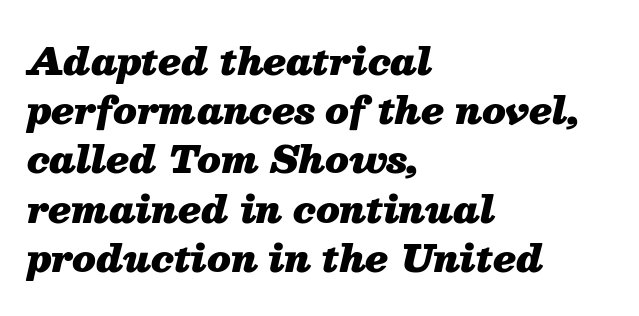
Looks like regular typesetting: each glyph gets only the width it needs. Is the letter spacing exaggerated? No — it looks like the ordinary default. The lines sit at an ordinary, default distance from one another. The paragraph shown leans on its left margin. Heft: maximum for text — a bold. Just letters on the line, the space beneath them empty.
